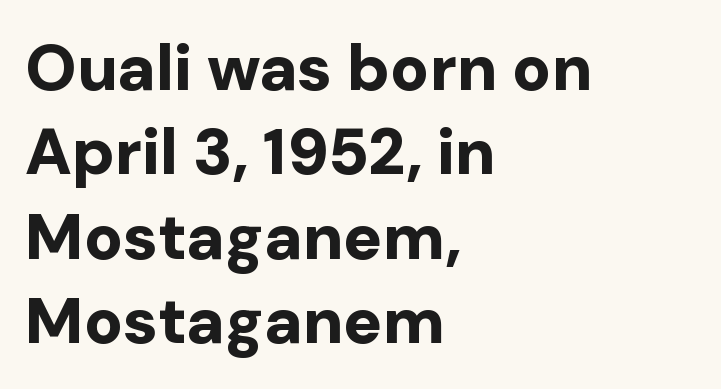
Does the weight exceed regular? Yes, all the way to bold. Between one letter and the next there's only the usual sliver of space. Bare-footed words on every line. The leading is moderate, giving the passage an even texture.
